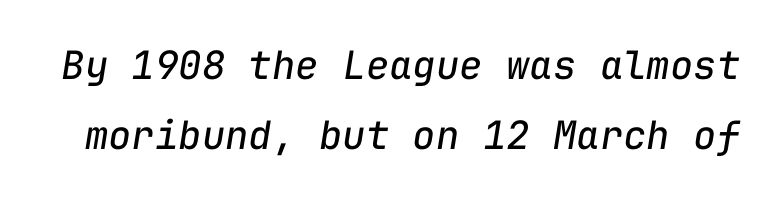
Looks like terminal output: every glyph gets an equal slot. Posture: slanted. The area under the type is left untouched. The strokes are not fattened; the text isn't bold.
